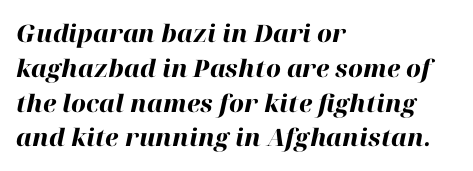
The image shows 24 px bold type, italic (leaning right); set left-aligned, normal line spacing (1.45x), normal letter spacing, not underlined.
